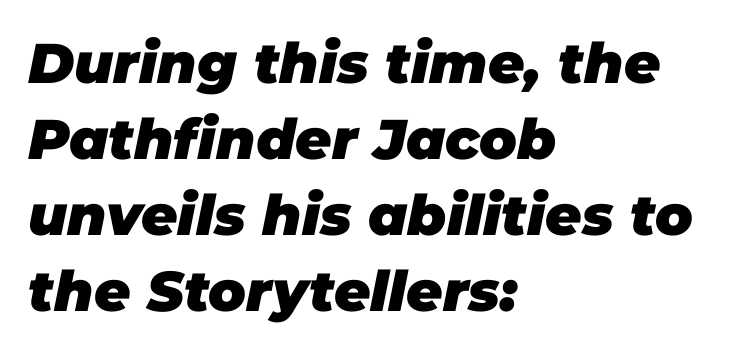
The image shows 56 px heavy type, italic (leaning right); set left-aligned, normal line spacing (1.36x), normal letter spacing, not underlined; low stroke contrast and a large x-height.
